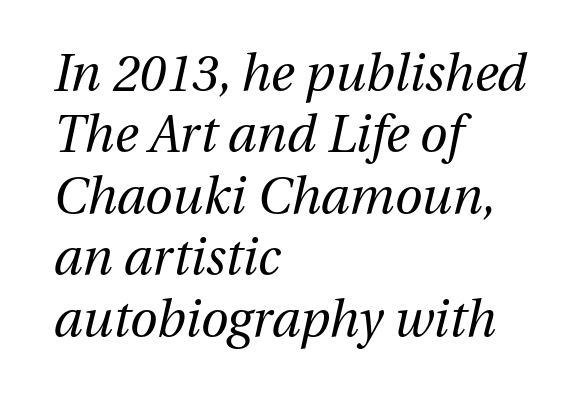
Check the space under the baseline: it is left empty. Each letter keeps its own natural width here, so spacing adapts to shape. A classic flush-left, rag-right setting is used for this passage. Ink coverage per letter is moderate at most.
